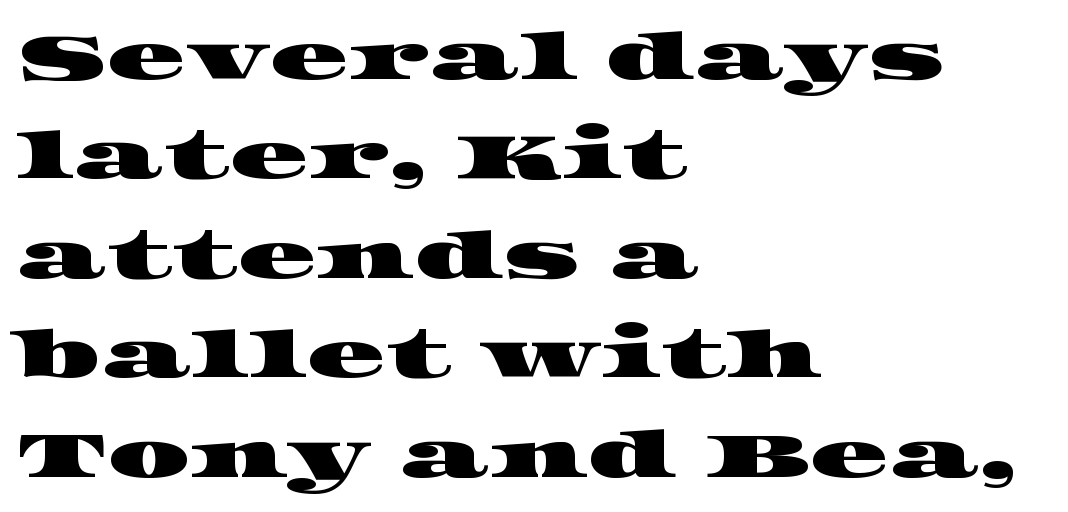
The image shows 65 px wide serif type; set left-aligned, normal line spacing (1.53x), normal letter spacing, not underlined; high stroke contrast and a large x-height.
